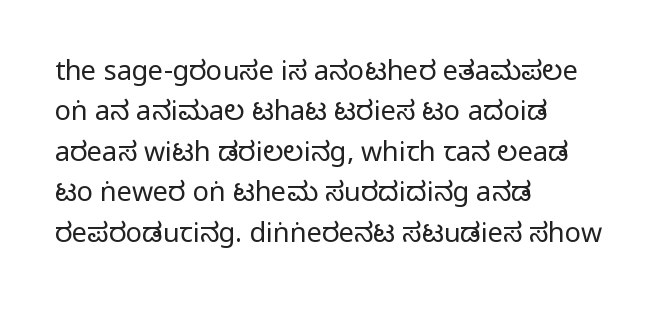
Q: Is the text bold? A: No.
Q: Is the text italic (slanted)? A: No, it is upright.
Q: Is the text underlined? A: No.
Q: How is the paragraph aligned? A: Left-aligned.
Q: Is the spacing between letters normal or unusually wide? A: Normal.
Q: Is the spacing between lines tight, normal or loose? A: Normal.
